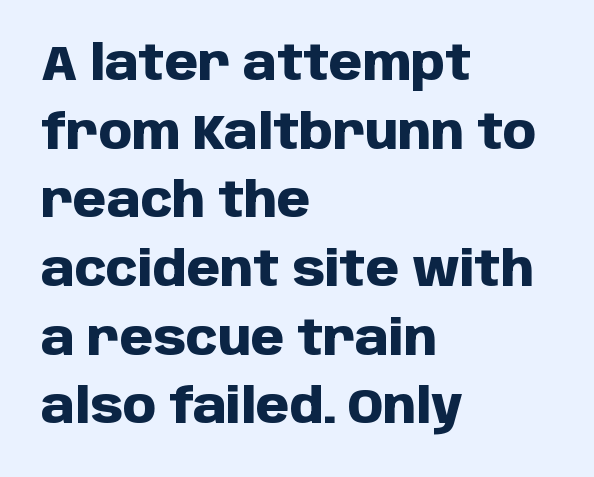
The typography opts for an upright posture over an oblique one. The passage shown stacks its lines at a standard gap. A clean baseline with only descenders dipping below it. Does extra space separate the letters? No, they use regular spacing. The face used here has the dense, thick strokes of a bold.
